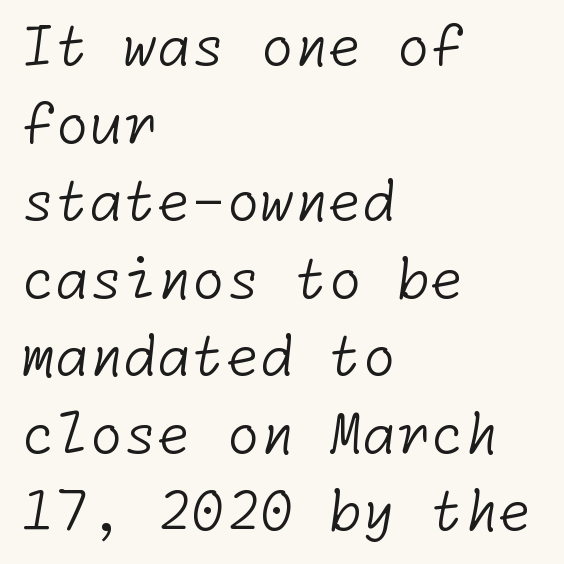
The image shows 55 px light sans-serif type; set left-aligned, normal line spacing (1.41x), normal letter spacing, not underlined; low stroke contrast and a medium x-height.
